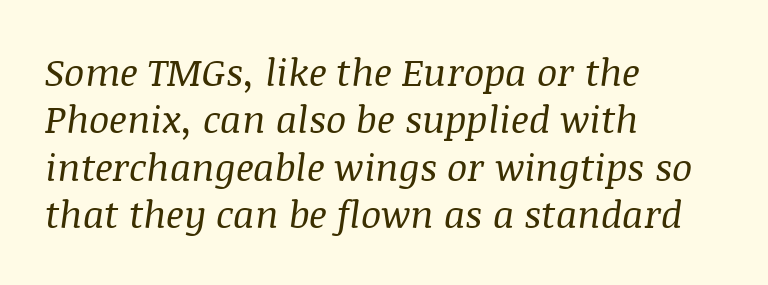
The image shows 38 px regular-weight serif type, italic (leaning right); set left-aligned, normal line spacing (1.25x), normal letter spacing, not underlined; medium stroke contrast and a large x-height.
